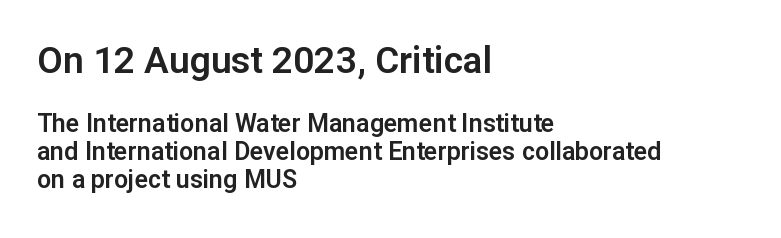
The image shows 37 px sans-serif type, upright; set left-aligned, tight line spacing (1.12x), normal letter spacing, not underlined; the first (top) block is 1.48x larger; low stroke contrast and a medium x-height.
